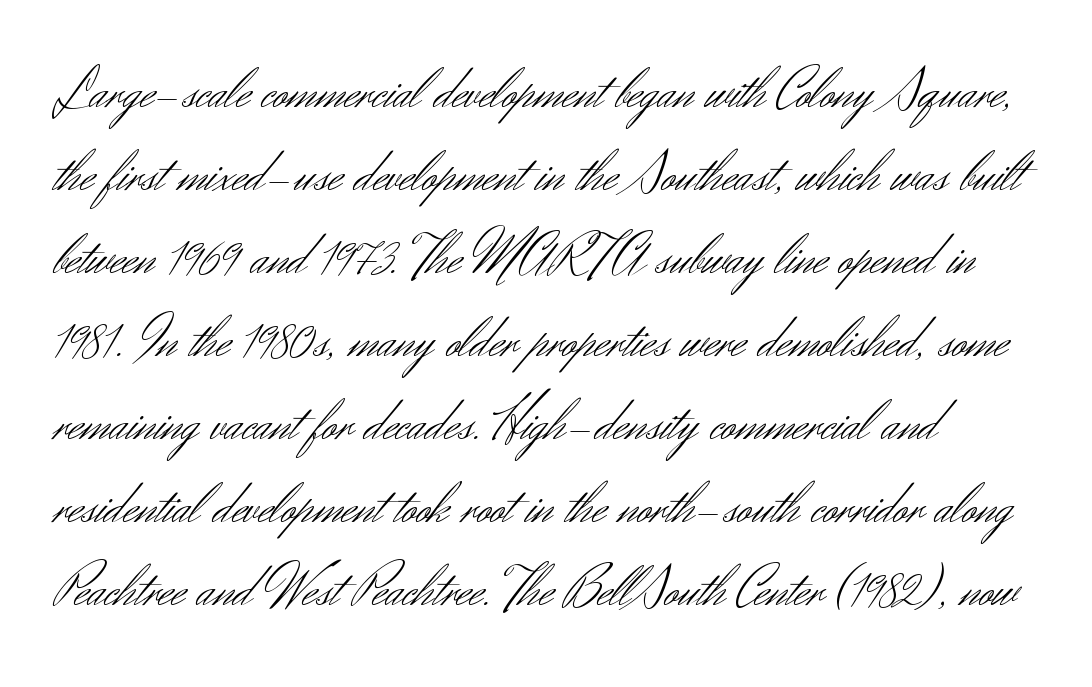
Each letter's strokes conclude bluntly, with no projecting serifs. This block has exactly the height ordinary leading produces. Is the letter spacing exaggerated? No — it looks like the ordinary default. No word sits above an underline. Caption: face not bold, strokes unweighted.
